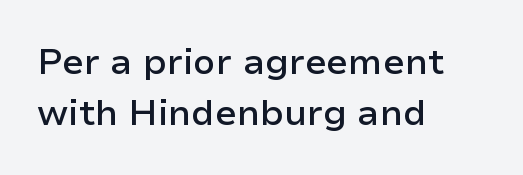
Q: Is the text bold? A: Semi-bold.
Q: Is the text italic (slanted)? A: No, it is upright.
Q: Is the typeface a serif or a sans-serif typeface? A: Sans-serif.
Q: Is the text underlined? A: No.
Q: How is the paragraph aligned? A: Left-aligned.
Q: Is the spacing between letters normal or unusually wide? A: Normal.
Q: Is the spacing between lines tight, normal or loose? A: Normal.
Q: Width (condensed, normal, or wide)? A: Normal.
Q: Stroke contrast? A: Low.
Q: x-height? A: Medium.
Q: Monospaced? A: No.
